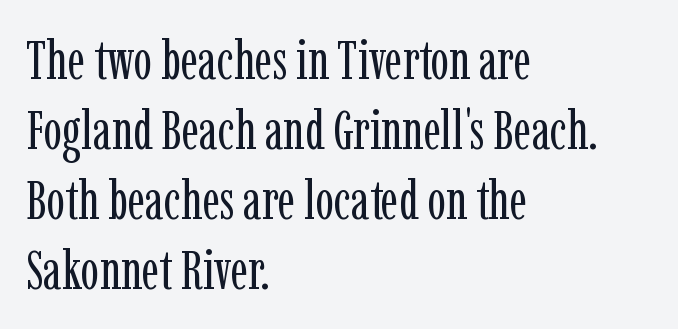
The letters advance in unequal steps, a hallmark of proportional type. This rendering employs a face with finishing strokes, i.e., a serif. The cut favours lightness, reaching ordinary text weight at its darkest. This sample uses an upright cut, with every glyph sitting square on the baseline. Decoration check: the copy has no underline.
